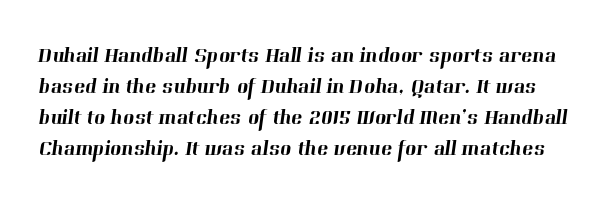
Beneath every word, the page is bare. Leading: standard. The face used here is rendered with its standard letterfit.
